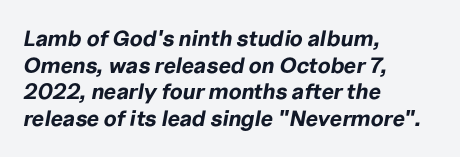
{"italic": "yes", "lean": "right", "slant_degrees": 10, "bold": "yes", "underline": "no", "align": "left", "line_spacing_ratio": 1.21, "letter_spacing": "normal", "letter_spacing_em": 0.0, "glyph_px": 22}
